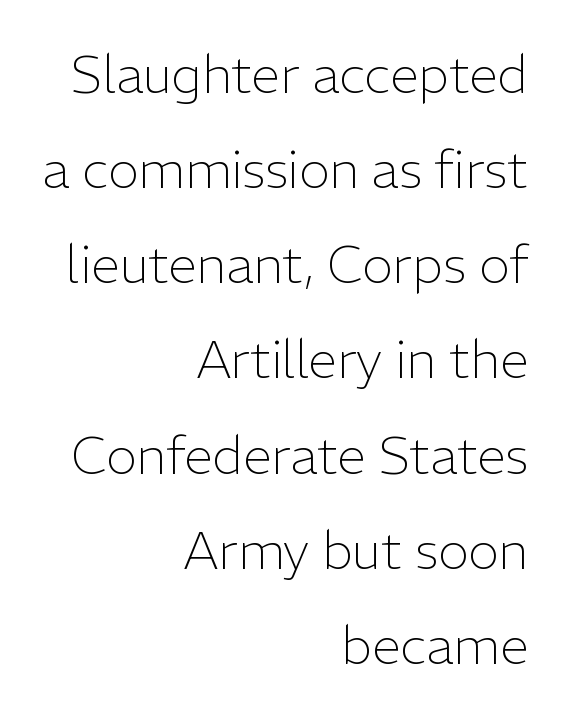
{"serif": "no", "italic": "no", "bold": "no", "weight": "light", "width": "normal", "stroke_contrast": "low", "x_height": "medium", "monospaced": "no", "underline": "no", "align": "right", "line_spacing_ratio": 1.83, "letter_spacing": "normal", "letter_spacing_em": 0.0, "glyph_px": 52}
